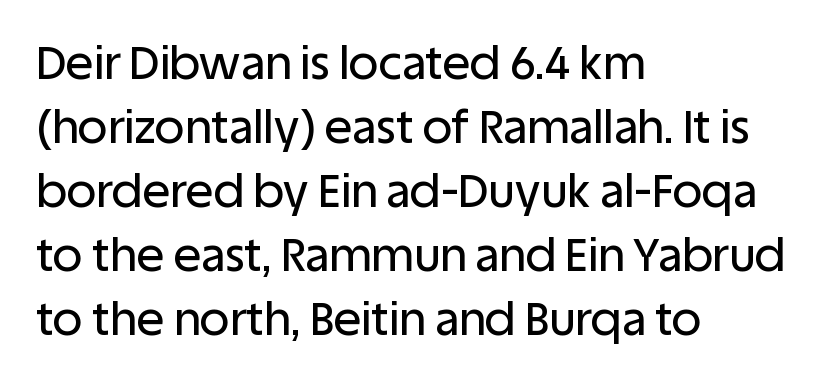
Horizontally, the lines are justified to the leading edge only. A typesetter would mark this as roman, not italic. Glance below the letters and you will spot only blank space. Do the characters align in a grid? No, the font is proportional.
